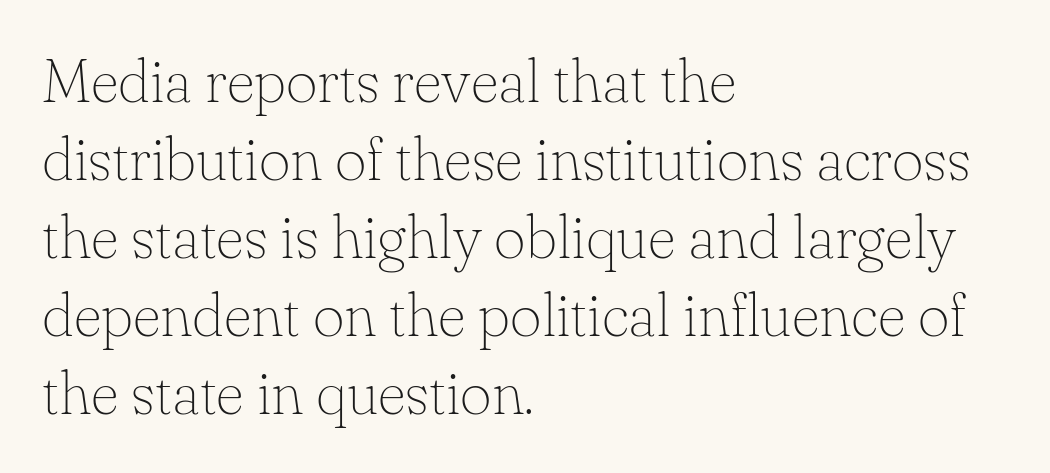
The image shows 61 px thin serif type, upright; set left-aligned, normal line spacing (1.28x), normal letter spacing, not underlined; low stroke contrast and a small x-height.
